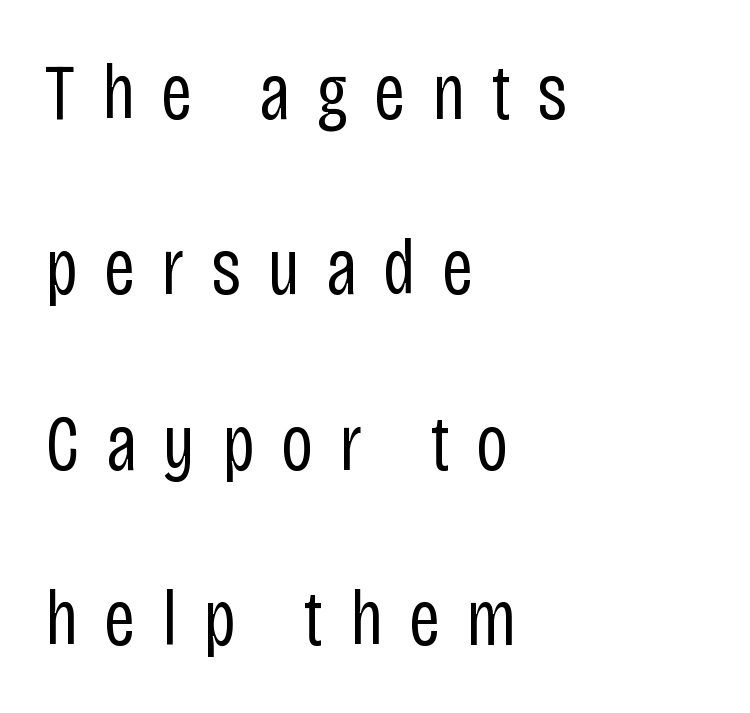
The image shows 79 px regular-weight, condensed sans-serif type, upright; set left-aligned, loose line spacing (2.22x), unusually wide letter spacing (+0.33 em), not underlined; low stroke contrast and a large x-height.
